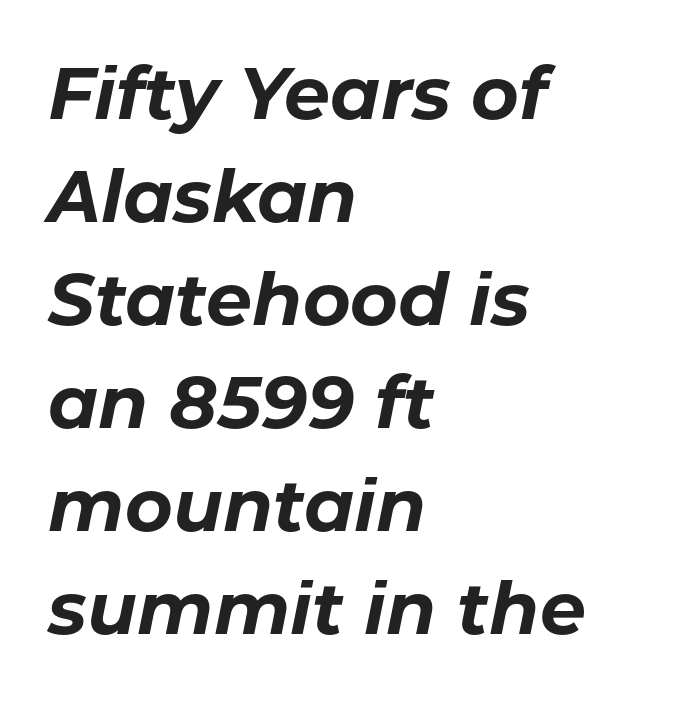
{"italic": "yes", "lean": "right", "slant_degrees": 11, "bold": "yes", "weight": "bold", "width": "normal", "stroke_contrast": "low", "x_height": "medium", "monospaced": "no", "underline": "no", "align": "left", "line_spacing": "normal", "line_spacing_ratio": 1.41, "letter_spacing": "normal", "letter_spacing_em": 0.0, "glyph_px": 73}
